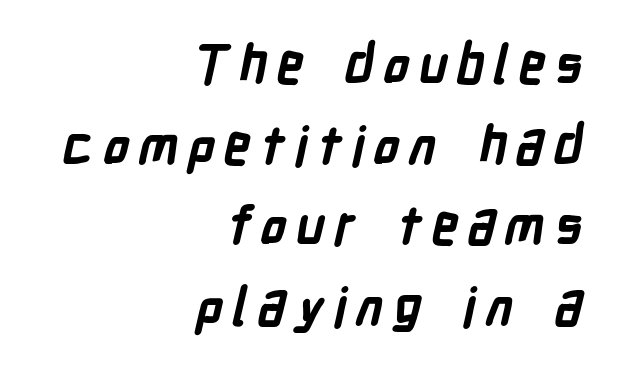
The image shows 53 px bold, condensed sans-serif type; set right-aligned, normal line spacing (1.52x), not underlined; low stroke contrast and a medium x-height.
